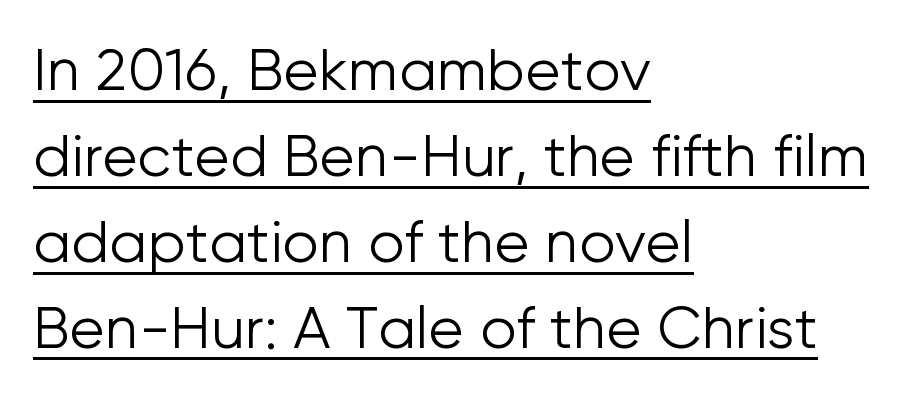
The image shows 58 px light sans-serif type, upright; set left-aligned, normal line spacing (1.48x), normal letter spacing, underlined; low stroke contrast and a medium x-height.
